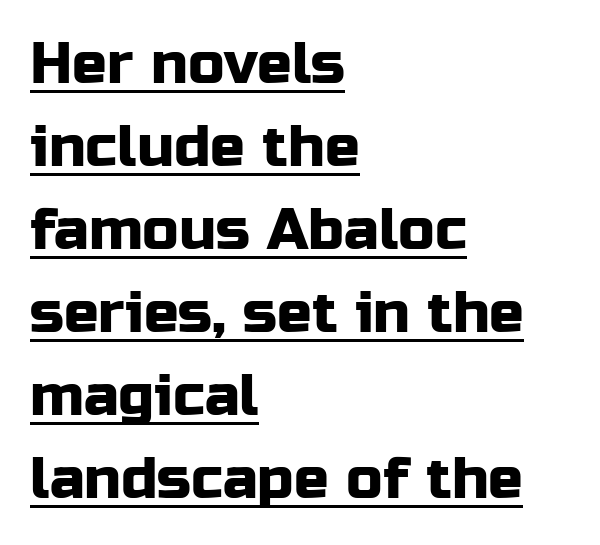
The image shows 58 px sans-serif type, upright; set left-aligned, normal line spacing (1.43x), normal letter spacing, underlined; low stroke contrast and a medium x-height.
